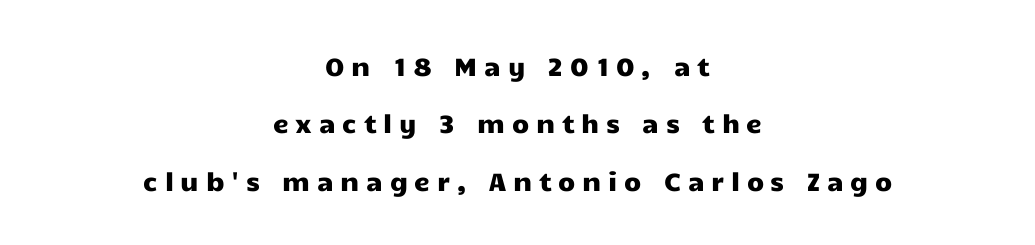
{"italic": "no", "underline": "no", "align": "center", "line_spacing": "loose", "line_spacing_ratio": 2.3, "letter_spacing": "wide", "letter_spacing_em": 0.27, "glyph_px": 25}
